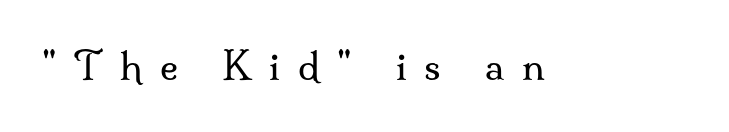
The image shows 38 px regular-weight serif type, upright; set unusually wide letter spacing (+0.46 em), not underlined; medium stroke contrast and a small x-height.
